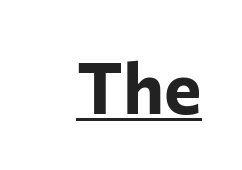
Q: Is the text bold? A: Yes.
Q: Is the text italic (slanted)? A: No, it is upright.
Q: Is the typeface a serif or a sans-serif typeface? A: Sans-serif.
Q: Is the text underlined? A: Yes.
Q: Is the spacing between letters normal or unusually wide? A: Normal.
Q: Width (condensed, normal, or wide)? A: Normal.
Q: Stroke contrast? A: Low.
Q: x-height? A: Medium.
Q: Monospaced? A: No.
